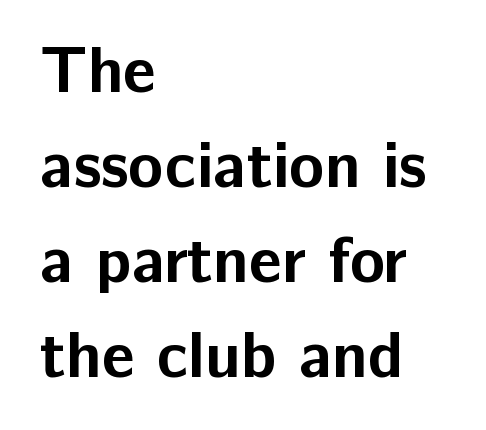
The image shows 65 px bold sans-serif type, upright; set left-aligned, normal line spacing (1.46x), normal letter spacing, not underlined; low stroke contrast and a medium x-height.
